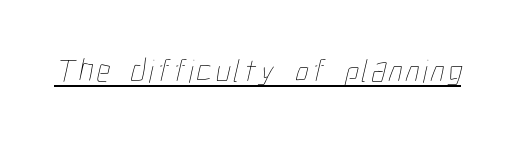
Underlining? Definitely there. The letters advance in unequal steps, a hallmark of proportional type. No chunkiness to these letters — they're not bold.
